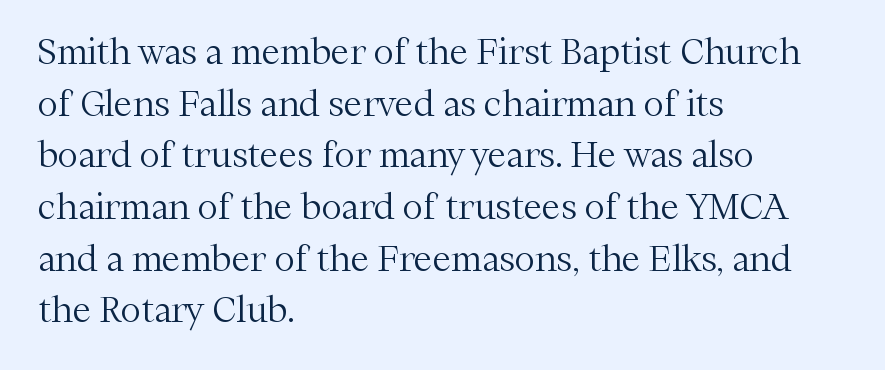
The image shows 34 px light serif type, upright; set left-aligned, normal line spacing (1.52x), normal letter spacing, not underlined; medium stroke contrast and a medium x-height.
